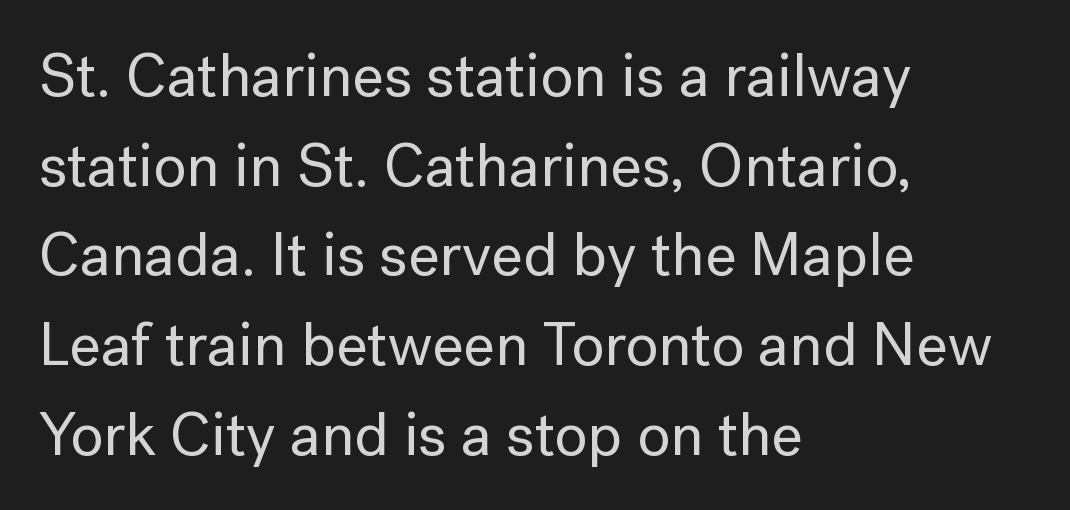
Q: Is the text italic (slanted)? A: No, it is upright.
Q: Is the typeface a serif or a sans-serif typeface? A: Sans-serif.
Q: Is the text underlined? A: No.
Q: How is the paragraph aligned? A: Left-aligned.
Q: Is the spacing between letters normal or unusually wide? A: Normal.
Q: Is the spacing between lines tight, normal or loose? A: Normal.
Q: Width (condensed, normal, or wide)? A: Normal.
Q: Stroke contrast? A: Low.
Q: x-height? A: Medium.
Q: Monospaced? A: No.
